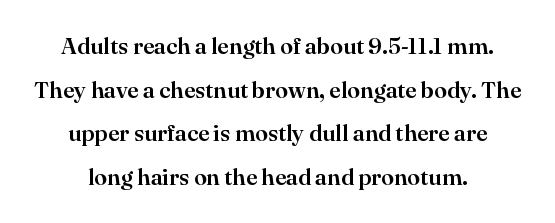
Quick note: not italic, upright. The lines are spread far apart with generous leading. Standard letterfit; no display-style spreading of the glyphs. Each row of text sits above clean, open space.
